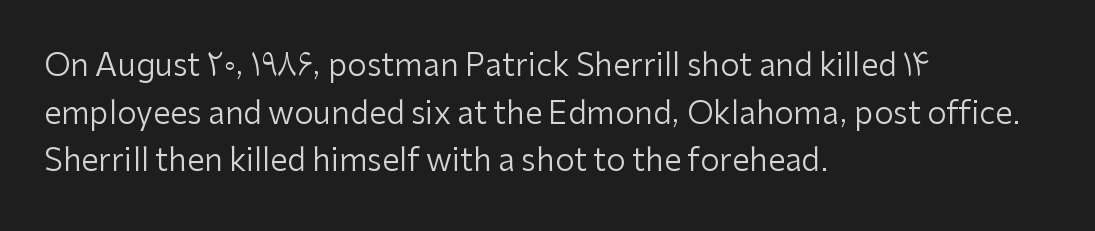
Here the designer chose a conventional face with non-uniform glyph widths. Stroke thickness stays within the range of a standard reading face or lighter. The block of text has a typical density, with ordinary space between rows. You can tell from the bare stems that sans-serif type was used. All the whitespace from short lines collects on the right. In terms of posture, this sample is upright.
